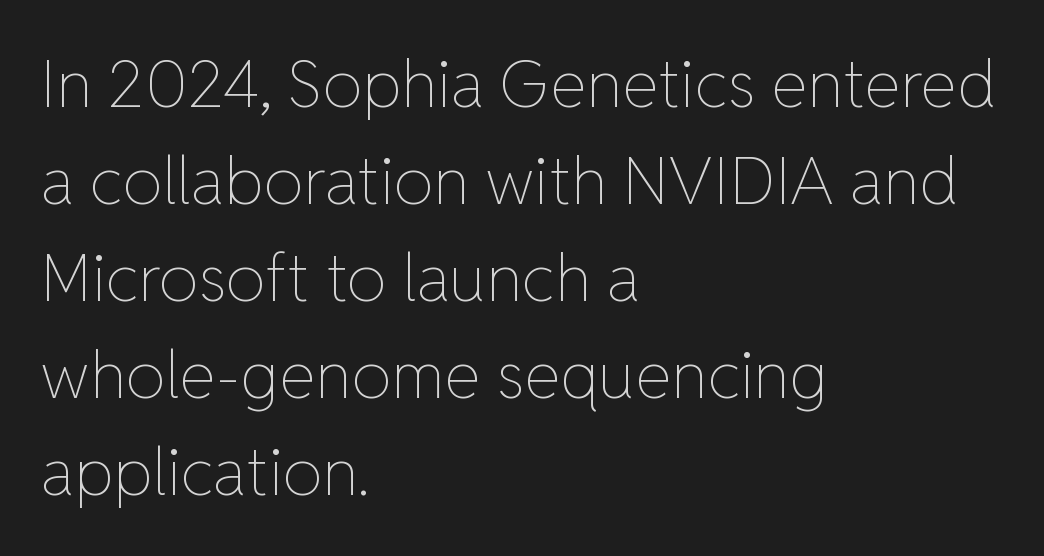
The strokes carry an ordinary text weight at most. This sample uses plain, unmodified letter spacing. The font's upright variant was chosen for this text. The passage shown stacks its lines at a standard gap. The ragged edge is on the right, which tells us the setting is flush left. The face used here is proportionally spaced, like ordinary book or web type.
